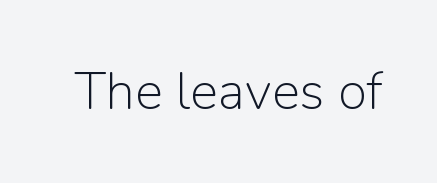
{"serif": "no", "italic": "no", "bold": "no", "weight": "light", "width": "normal", "stroke_contrast": "low", "x_height": "medium", "monospaced": "no", "underline": "no", "letter_spacing": "normal", "letter_spacing_em": 0.0, "glyph_px": 53}
